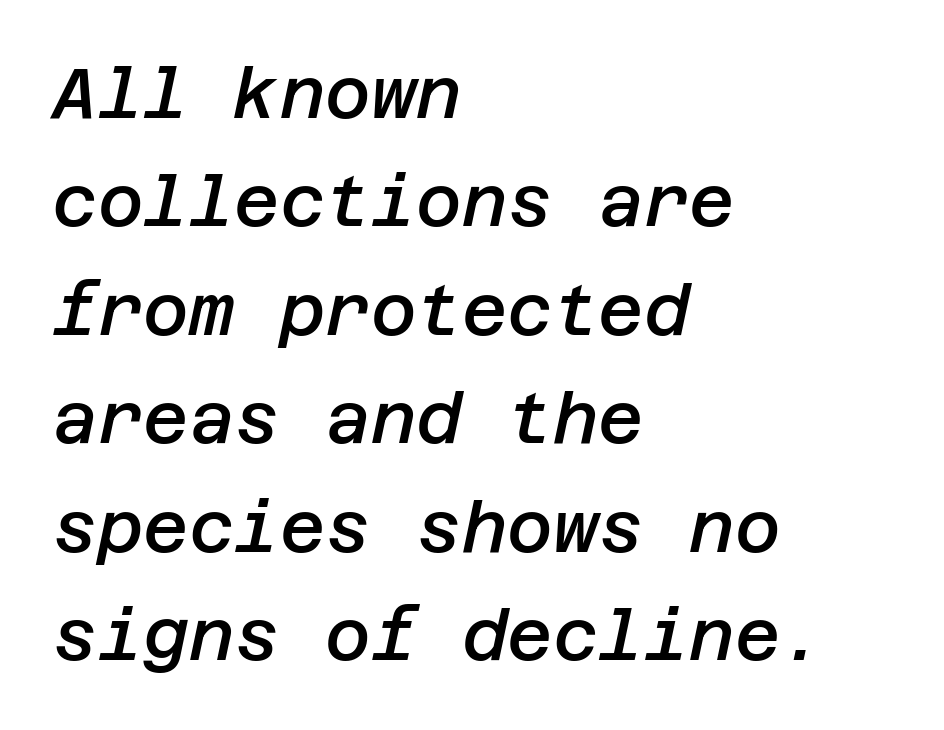
The image shows 70 px semibold type, italic (leaning right); set left-aligned, normal line spacing (1.55x), normal letter spacing, not underlined; low stroke contrast and a large x-height.
